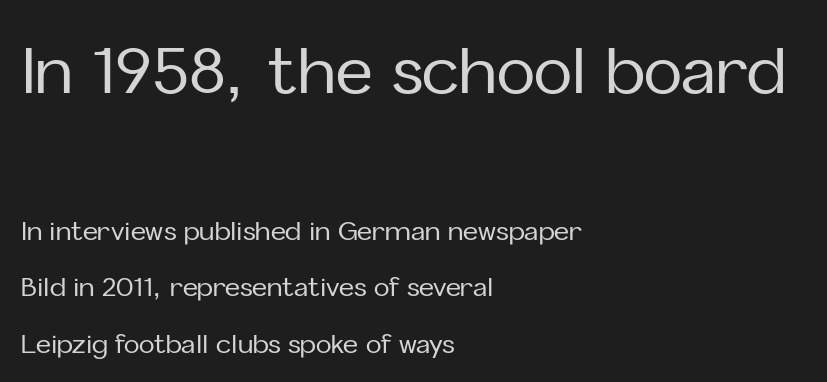
Is there much room between lines? Yes — plenty of vertical air separates them. Proportional: the letters do not fall into vertical columns. Inter-character spacing is left at the font's built-in metrics. The typography opts for an upright posture over an oblique one.
